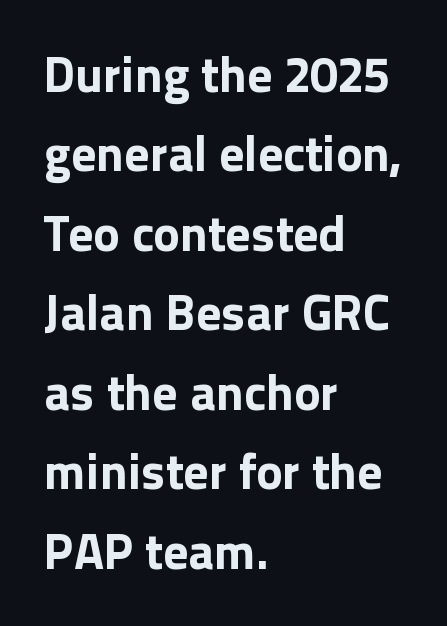
{"serif": "no", "italic": "no", "bold": "yes", "weight": "bold", "width": "normal", "x_height": "medium", "monospaced": "no", "underline": "no", "align": "left", "line_spacing": "normal", "line_spacing_ratio": 1.59, "letter_spacing": "normal", "letter_spacing_em": 0.0, "glyph_px": 50}
